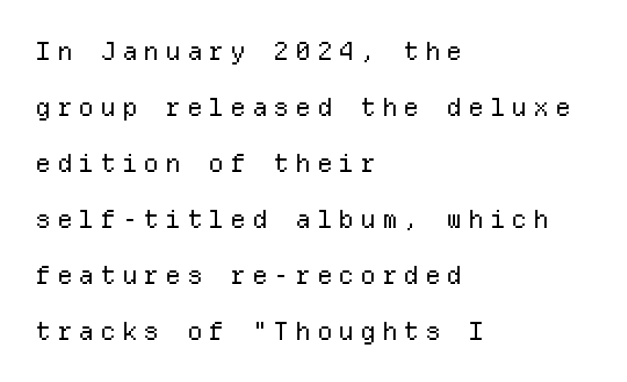
The image shows 25 px text type, upright; set left-aligned, loose line spacing (2.24x), unusually wide letter spacing (+0.23 em), not underlined.
